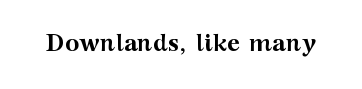
What stands out about the letter spacing? Nothing — it is the standard amount. Upright lettering throughout. Bold? Absolutely — the strokes are thick and heavy. The glyphs are unaccompanied by any horizontal stroke below them.
